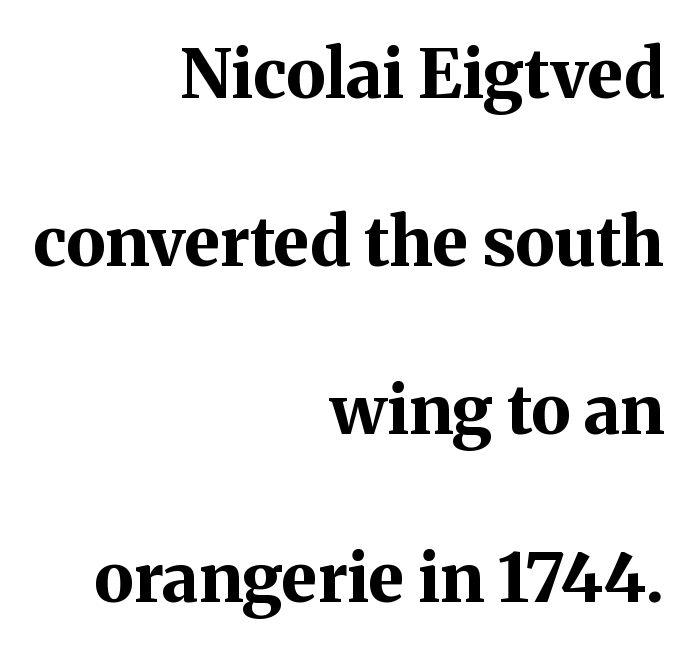
Q: Is the text bold? A: Yes.
Q: Is the text italic (slanted)? A: No, it is upright.
Q: Is the typeface a serif or a sans-serif typeface? A: Serif.
Q: Is the text underlined? A: No.
Q: How is the paragraph aligned? A: Right-aligned.
Q: Is the spacing between letters normal or unusually wide? A: Normal.
Q: Is the spacing between lines tight, normal or loose? A: Loose.
Q: Width (condensed, normal, or wide)? A: Normal.
Q: Stroke contrast? A: Medium.
Q: x-height? A: Medium.
Q: Monospaced? A: No.
